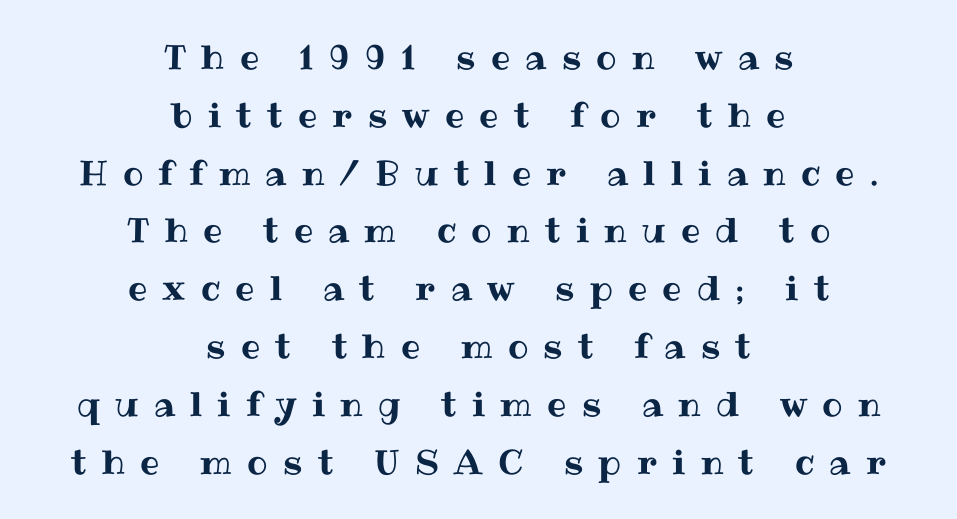
The image shows 34 px text type, upright; set centered, normal line spacing (1.7x), unusually wide letter spacing (+0.45 em), not underlined; medium stroke contrast and a medium x-height.
